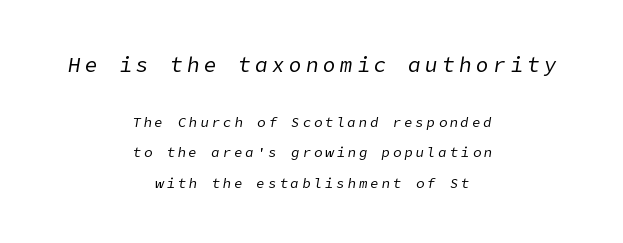
The image shows 21 px text type, italic (leaning right); set centered, loose line spacing (2.16x), unusually wide letter spacing (+0.21 em), not underlined; the first (top) block is 1.5x larger.
